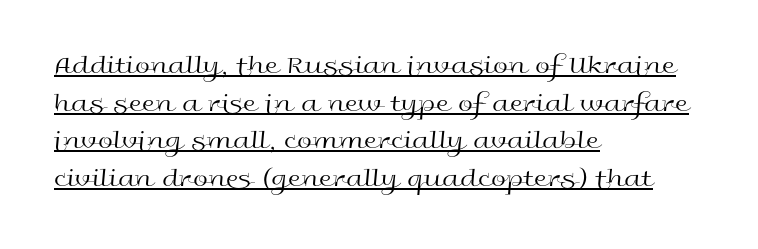
The image shows 27 px text type, upright; set left-aligned, normal line spacing (1.39x), normal letter spacing, underlined.
